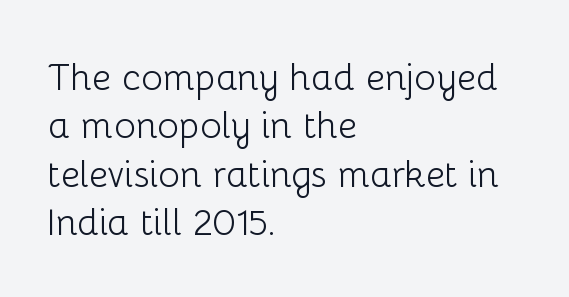
Q: Is the text bold? A: No.
Q: Is the text italic (slanted)? A: No, it is upright.
Q: Is the typeface a serif or a sans-serif typeface? A: Sans-serif.
Q: Is the text underlined? A: No.
Q: How is the paragraph aligned? A: Left-aligned.
Q: Is the spacing between letters normal or unusually wide? A: Normal.
Q: Is the spacing between lines tight, normal or loose? A: Normal.
Q: Width (condensed, normal, or wide)? A: Normal.
Q: Stroke contrast? A: Low.
Q: x-height? A: Medium.
Q: Monospaced? A: No.
